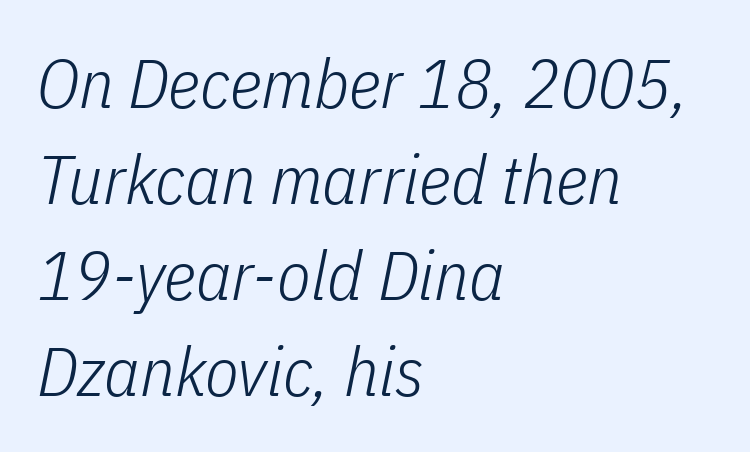
{"italic": "yes", "lean": "right", "slant_degrees": 11, "bold": "no", "weight": "light", "width": "condensed", "stroke_contrast": "low", "x_height": "medium", "monospaced": "no", "underline": "no", "align": "left", "line_spacing": "normal", "line_spacing_ratio": 1.39, "letter_spacing": "normal", "letter_spacing_em": 0.0, "glyph_px": 69}
